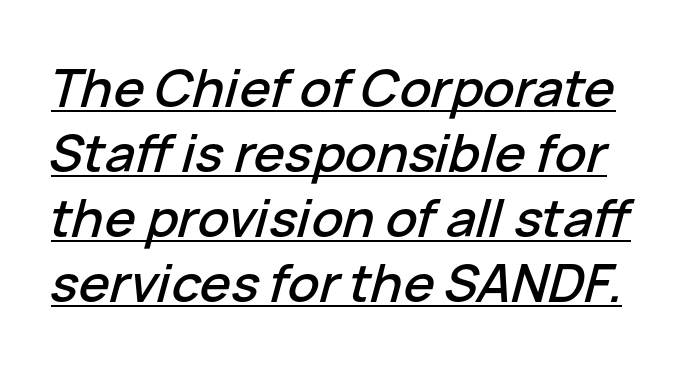
Q: Is the text italic (slanted)? A: Yes, it leans right by about 15 degrees.
Q: Is the text underlined? A: Yes.
Q: Is the spacing between letters normal or unusually wide? A: Normal.
Q: Is the spacing between lines tight, normal or loose? A: Normal.
Q: Width (condensed, normal, or wide)? A: Normal.
Q: Stroke contrast? A: Low.
Q: x-height? A: Medium.
Q: Monospaced? A: No.
